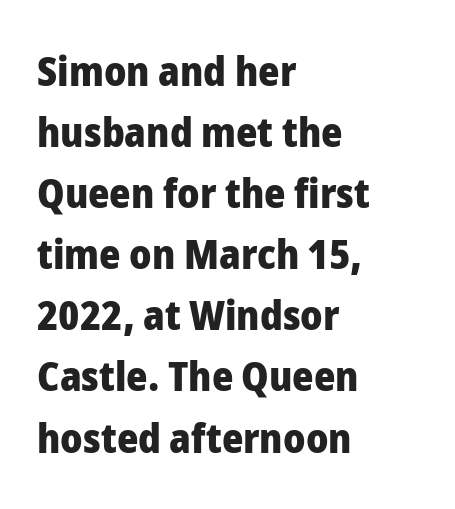
Q: Is the text bold? A: Yes.
Q: Is the text italic (slanted)? A: No, it is upright.
Q: Is the typeface a serif or a sans-serif typeface? A: Sans-serif.
Q: Is the text underlined? A: No.
Q: How is the paragraph aligned? A: Left-aligned.
Q: Is the spacing between letters normal or unusually wide? A: Normal.
Q: Is the spacing between lines tight, normal or loose? A: Normal.
Q: Width (condensed, normal, or wide)? A: Normal.
Q: Stroke contrast? A: Low.
Q: x-height? A: Medium.
Q: Monospaced? A: No.
